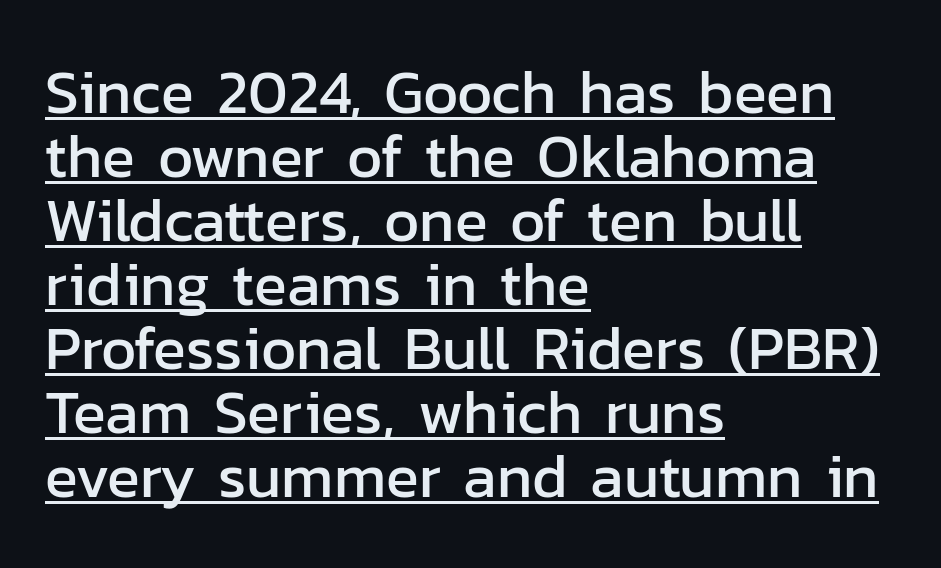
Q: Is the text italic (slanted)? A: No, it is upright.
Q: Is the typeface a serif or a sans-serif typeface? A: Sans-serif.
Q: Is the text underlined? A: Yes.
Q: How is the paragraph aligned? A: Left-aligned.
Q: Is the spacing between letters normal or unusually wide? A: Normal.
Q: Is the spacing between lines tight, normal or loose? A: Tight.
Q: Width (condensed, normal, or wide)? A: Normal.
Q: Stroke contrast? A: Low.
Q: x-height? A: Medium.
Q: Monospaced? A: No.
